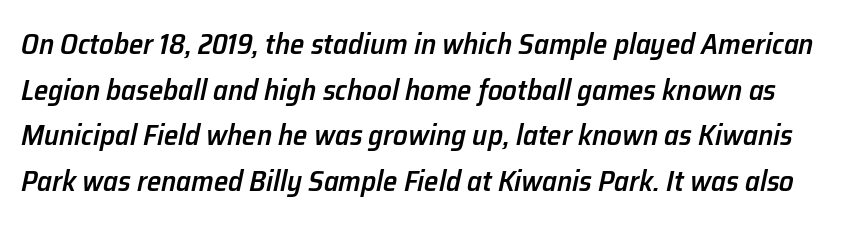
{"italic": "yes", "lean": "right", "slant_degrees": 12, "bold": "semi", "weight": "semibold", "width": "normal", "stroke_contrast": "low", "x_height": "medium", "monospaced": "no", "underline": "no", "line_spacing": "normal", "line_spacing_ratio": 1.57, "letter_spacing": "normal", "letter_spacing_em": 0.0, "glyph_px": 29}
